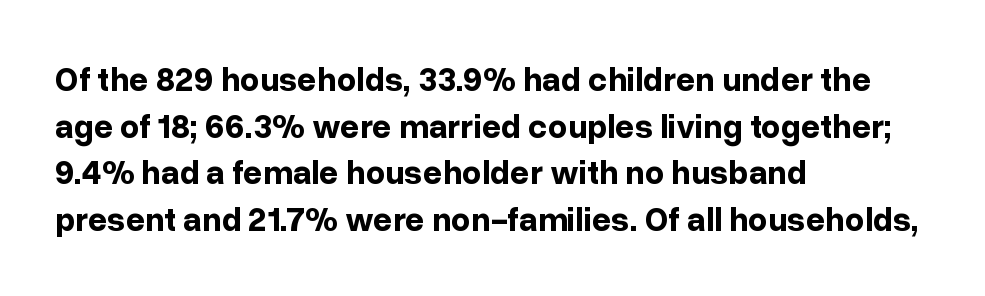
{"serif": "no", "italic": "no", "bold": "yes", "weight": "bold", "width": "normal", "stroke_contrast": "low", "x_height": "medium", "monospaced": "no", "underline": "no", "align": "left", "line_spacing": "normal", "line_spacing_ratio": 1.37, "letter_spacing": "normal", "letter_spacing_em": 0.0, "glyph_px": 34}
